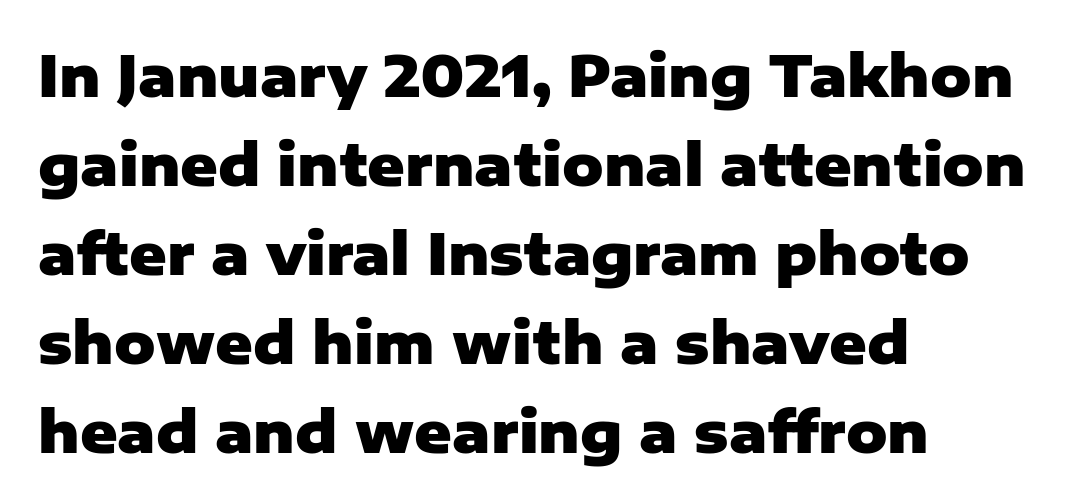
This sample uses a sans-serif face. The setting favours the left margin, as ordinary paragraphs usually do. The passage shown is typed in a proportional face where columns would drift. The passage shown stacks its lines at a standard gap. Check under the words: just untouched page.
